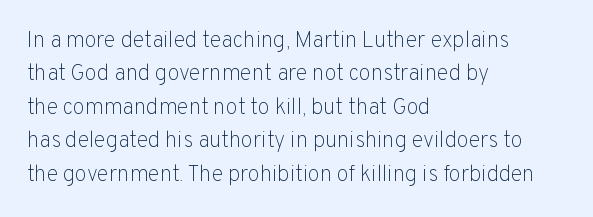
The image shows 22 px text type, upright; set left-aligned, normal line spacing (1.52x), normal letter spacing, not underlined.
